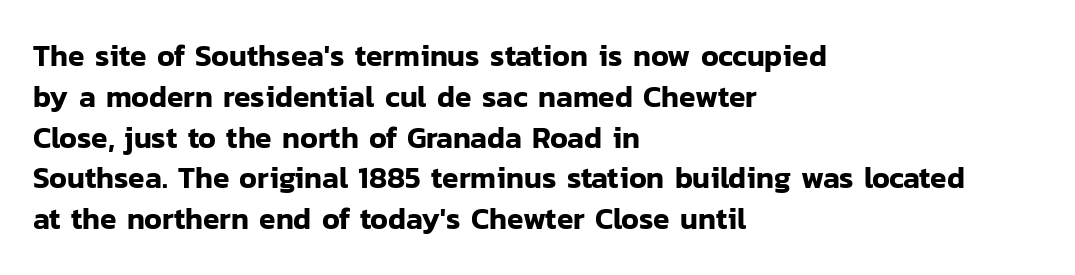
{"serif": "no", "italic": "no", "width": "normal", "stroke_contrast": "low", "x_height": "medium", "monospaced": "no", "underline": "no", "align": "left", "line_spacing": "normal", "line_spacing_ratio": 1.36, "letter_spacing": "normal", "letter_spacing_em": 0.0, "glyph_px": 30}
